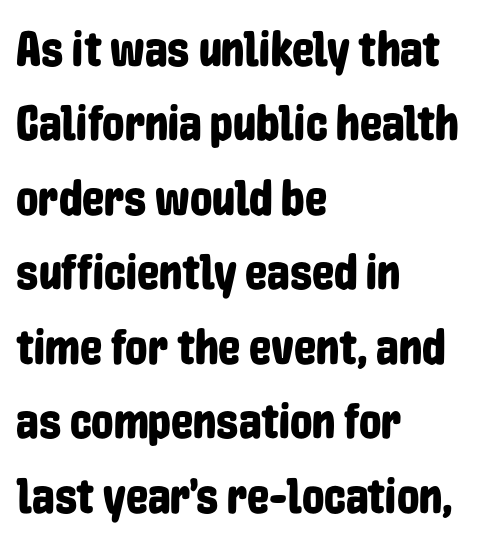
{"serif": "no", "italic": "no", "width": "condensed", "stroke_contrast": "low", "x_height": "medium", "monospaced": "no", "underline": "no", "align": "left", "line_spacing": "normal", "line_spacing_ratio": 1.49, "letter_spacing": "normal", "letter_spacing_em": 0.0, "glyph_px": 50}
